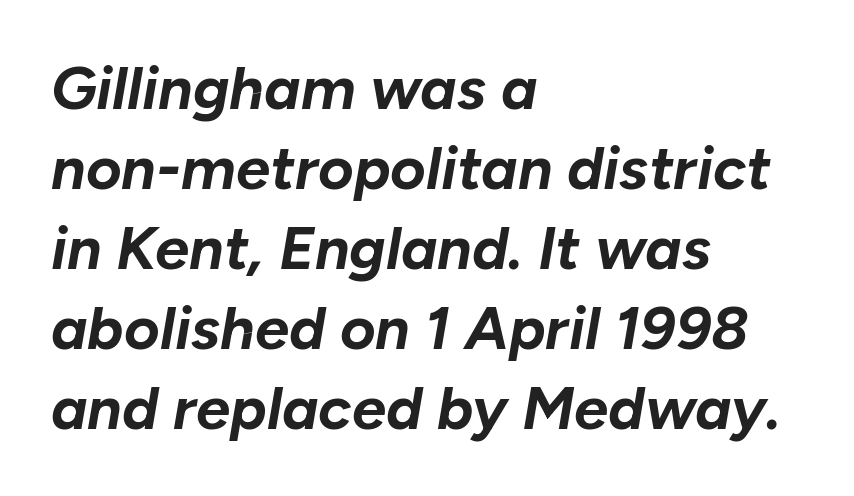
The image shows 61 px bold type, italic (leaning right); set left-aligned, normal line spacing (1.31x), normal letter spacing, not underlined; low stroke contrast and a medium x-height.
